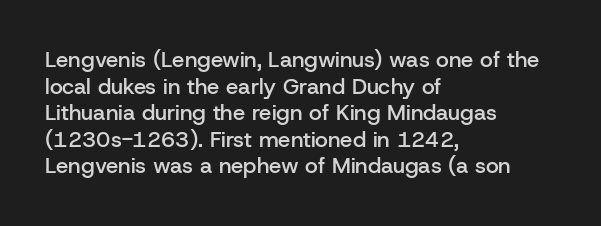
No word sits above an underline. The setting favours the left margin, as ordinary paragraphs usually do. This is the in-between weight designers call semibold or demi. This is the regular roman posture of the typeface. Observe the ordinary spacing: letters are neighbours, not strangers.
